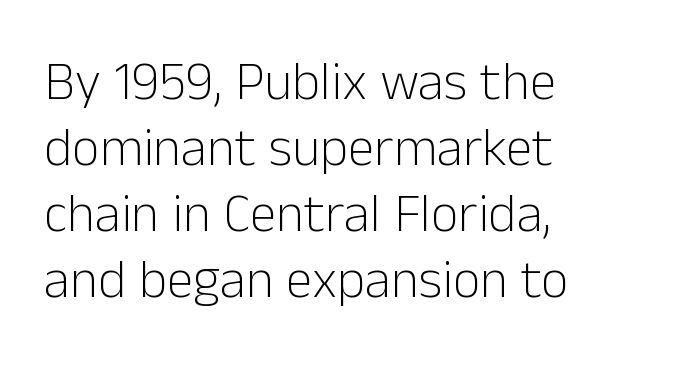
The image shows 54 px light sans-serif type, upright; set left-aligned, line spacing 1.22x, normal letter spacing, not underlined; low stroke contrast and a medium x-height.
